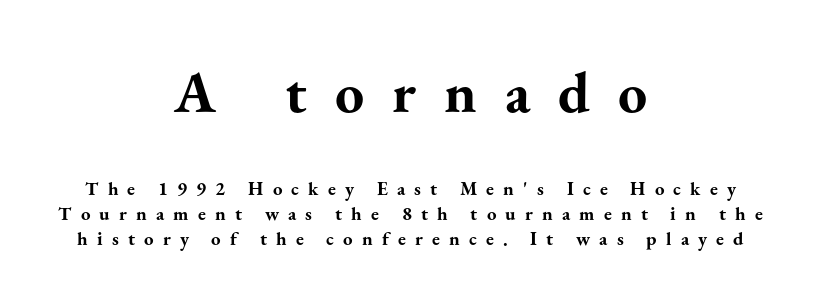
The image shows 58 px bold serif type, upright; set centered, normal line spacing (1.31x), unusually wide letter spacing (+0.48 em), not underlined; the first (top) block is 3.05x larger; medium stroke contrast and a small x-height.
